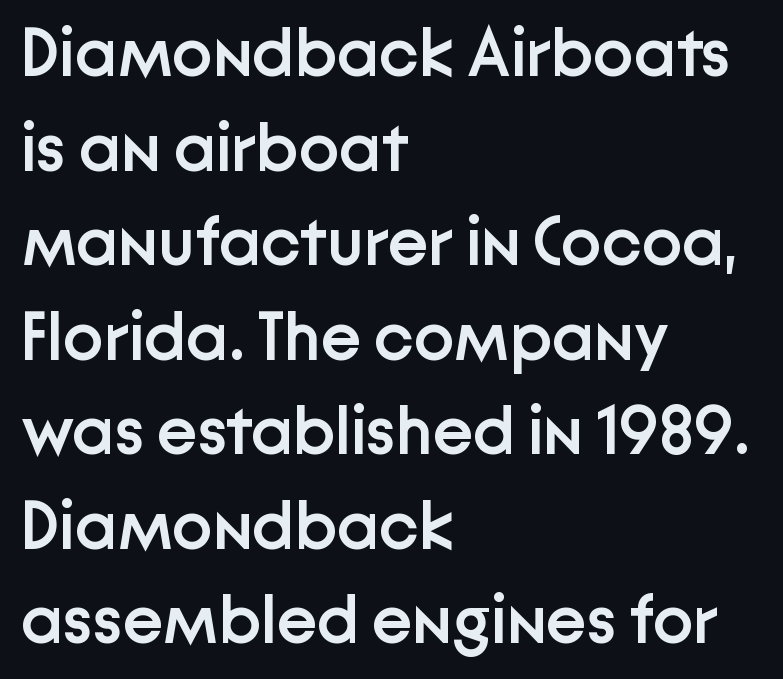
Teacher's note: observe the even left margin — that is flush-left alignment. The baseline area is clear. One glance says typical: line gaps are just what's usual. This rendering leaves character spacing at its baseline value.
